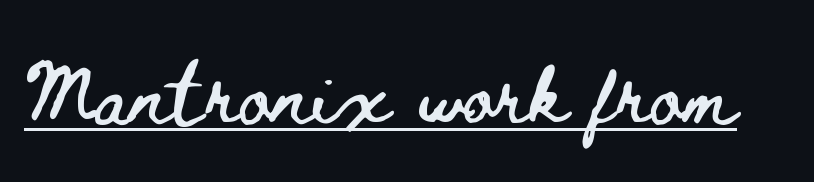
{"width": "wide", "stroke_contrast": "low", "x_height": "small", "monospaced": "no", "underline": "yes", "letter_spacing": "normal", "letter_spacing_em": 0.0, "glyph_px": 60}
